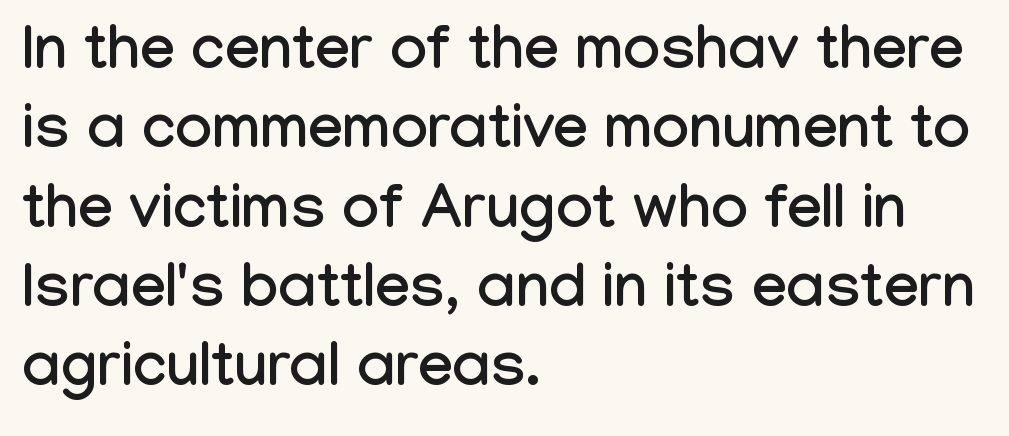
{"serif": "no", "italic": "no", "width": "condensed", "stroke_contrast": "low", "x_height": "medium", "monospaced": "no", "underline": "no", "align": "left", "line_spacing": "normal", "line_spacing_ratio": 1.28, "letter_spacing": "normal", "letter_spacing_em": 0.0, "glyph_px": 62}
